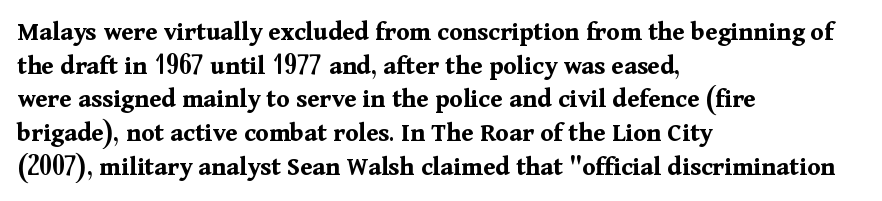
{"italic": "no", "bold": "yes", "underline": "no", "align": "left", "line_spacing": "normal", "line_spacing_ratio": 1.25, "letter_spacing": "normal", "letter_spacing_em": 0.0, "glyph_px": 27}
